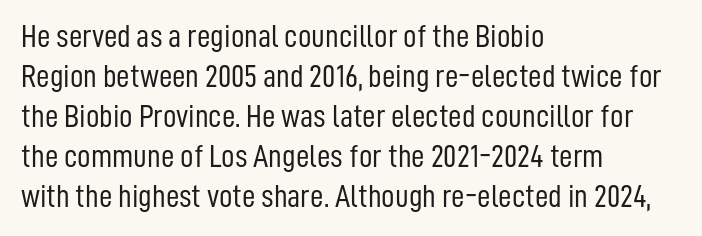
{"serif": "no", "italic": "no", "bold": "no", "weight": "light", "width": "condensed", "stroke_contrast": "low", "x_height": "medium", "monospaced": "no", "underline": "no", "align": "left", "line_spacing_ratio": 1.21, "letter_spacing": "normal", "letter_spacing_em": 0.0, "glyph_px": 33}
